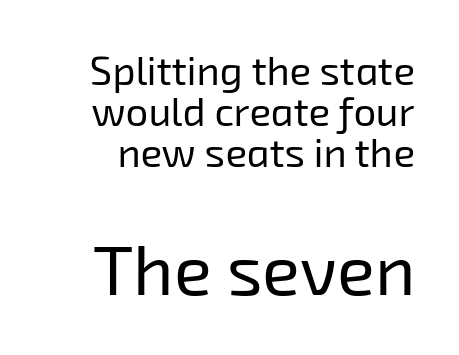
A sans-serif font was chosen for this passage. Has an underline been added? It has not. The vertical gap from one line to the next is small. Block two is the big one; block one sits smaller above it. You could call the tracking neutral — neither tight nor loose. Heaviness? Minimal to ordinary, like unemphasized prose.
